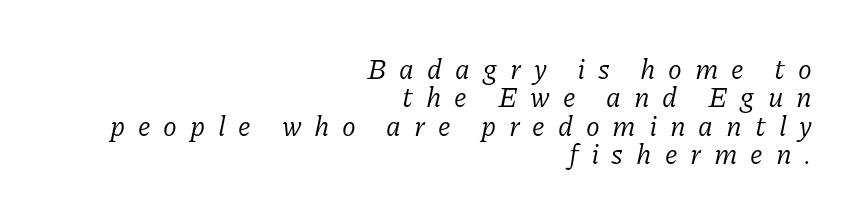
The letterforms stand isolated, each surrounded by extra space. Observe the lean: these are italic letterforms. The text block is weighted toward the right margin, trailing off unevenly leftward. Stroke terminals: seriffed. Character widths vary here, with narrow letters taking less room than wide ones.
